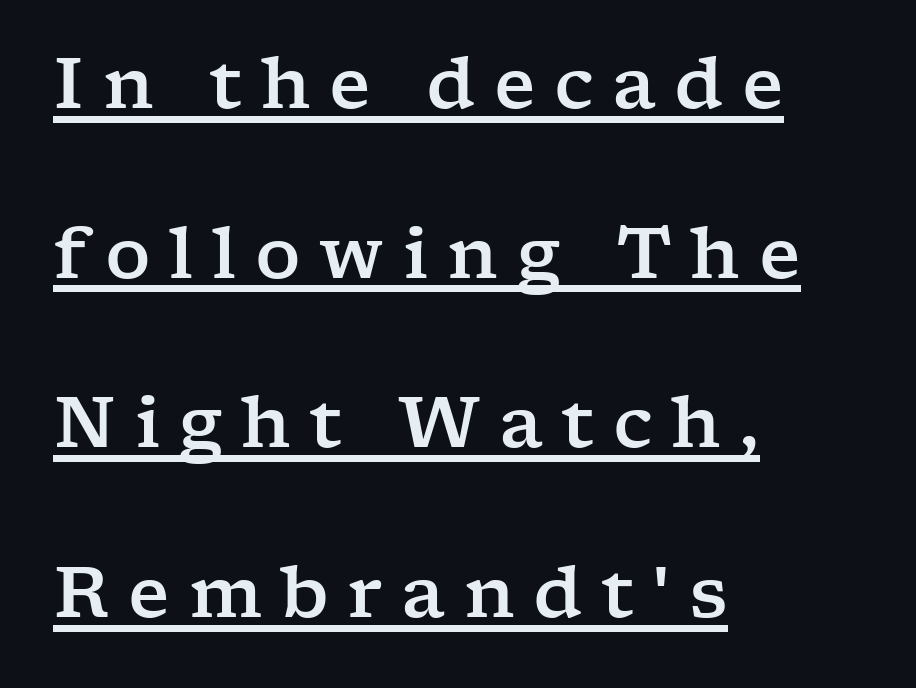
Varying glyph widths throughout — classic text-font behaviour. Reading down the block, your eye returns to a fixed left position each line. You could only call the tracking loose — the letters float apart. Compared with typical paragraphs, the rows here are farther apart. What decoration does the sample have? An underline.
